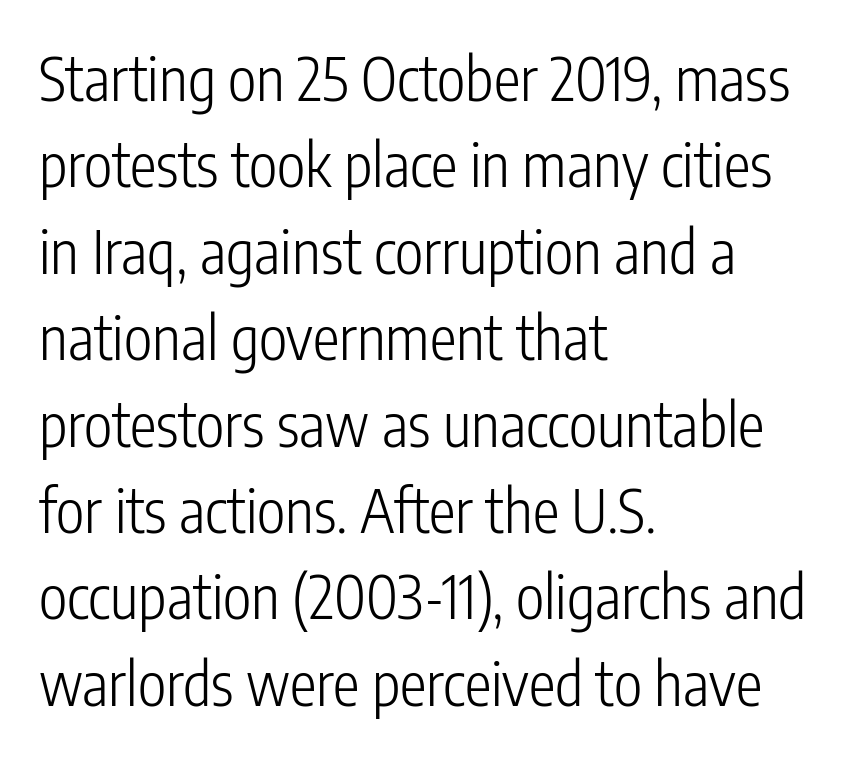
{"serif": "no", "italic": "no", "bold": "no", "weight": "light", "width": "condensed", "stroke_contrast": "low", "x_height": "medium", "monospaced": "no", "underline": "no", "align": "left", "line_spacing": "normal", "line_spacing_ratio": 1.44, "letter_spacing": "normal", "letter_spacing_em": 0.0, "glyph_px": 60}
